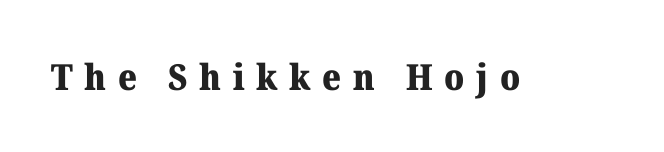
Q: Is the text bold? A: Yes.
Q: Is the text italic (slanted)? A: No, it is upright.
Q: Is the typeface a serif or a sans-serif typeface? A: Serif.
Q: Is the text underlined? A: No.
Q: Is the spacing between letters normal or unusually wide? A: Unusually wide.
Q: Width (condensed, normal, or wide)? A: Normal.
Q: Stroke contrast? A: Medium.
Q: x-height? A: Medium.
Q: Monospaced? A: No.
